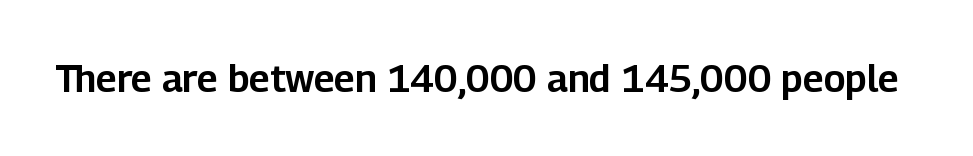
{"serif": "no", "italic": "no", "width": "normal", "stroke_contrast": "low", "x_height": "medium", "monospaced": "no", "underline": "no", "letter_spacing": "normal", "letter_spacing_em": 0.0, "glyph_px": 38}
